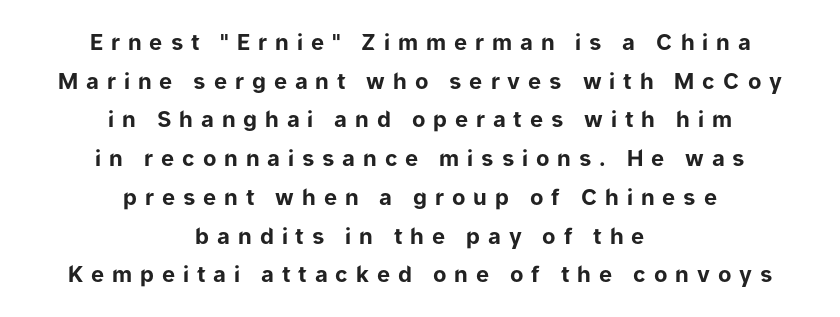
Notice how the passage keeps no hard edge, just a central spine. The horizontal fit of the characters is loose and conspicuously gappy. Weight: bold. Do the letters lean? They stand straight. Honestly, there is no underline to notice here at all.
